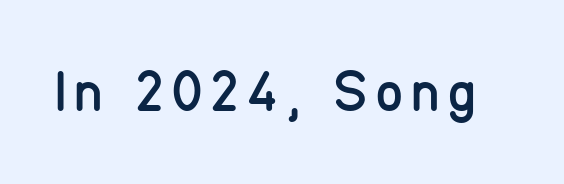
The image shows 57 px regular-weight, condensed sans-serif type, upright; set not underlined; low stroke contrast and a medium x-height.
